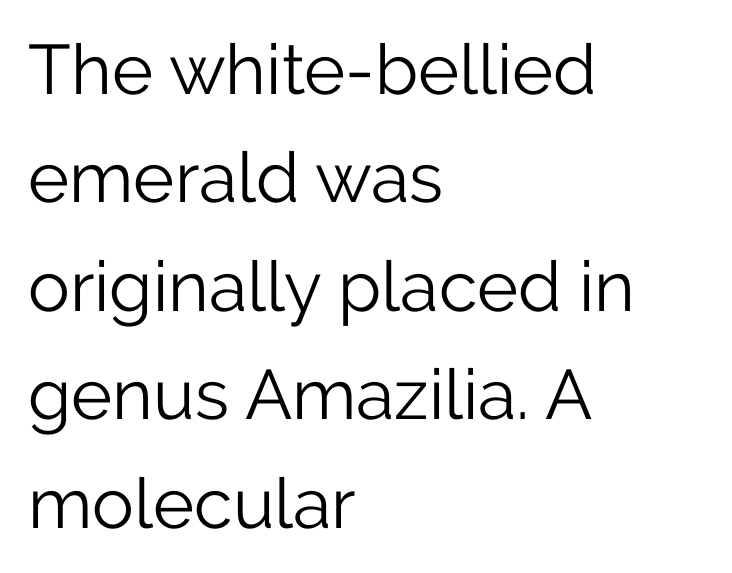
Q: Is the text bold? A: No.
Q: Is the text italic (slanted)? A: No, it is upright.
Q: Is the typeface a serif or a sans-serif typeface? A: Sans-serif.
Q: Is the text underlined? A: No.
Q: How is the paragraph aligned? A: Left-aligned.
Q: Is the spacing between letters normal or unusually wide? A: Normal.
Q: Is the spacing between lines tight, normal or loose? A: Normal.
Q: Width (condensed, normal, or wide)? A: Normal.
Q: Stroke contrast? A: Low.
Q: x-height? A: Medium.
Q: Monospaced? A: No.
